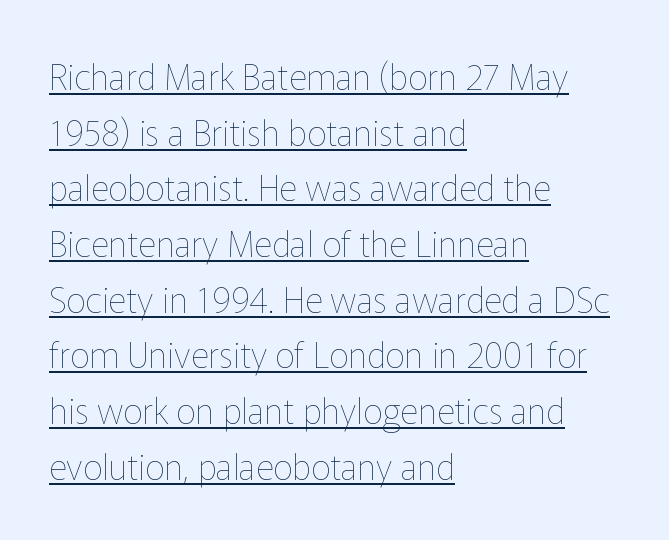
Q: Is the text bold? A: No.
Q: Is the text italic (slanted)? A: No, it is upright.
Q: Is the text underlined? A: Yes.
Q: How is the paragraph aligned? A: Left-aligned.
Q: Is the spacing between letters normal or unusually wide? A: Normal.
Q: Is the spacing between lines tight, normal or loose? A: Normal.
Q: Width (condensed, normal, or wide)? A: Normal.
Q: Stroke contrast? A: Low.
Q: x-height? A: Medium.
Q: Monospaced? A: No.
